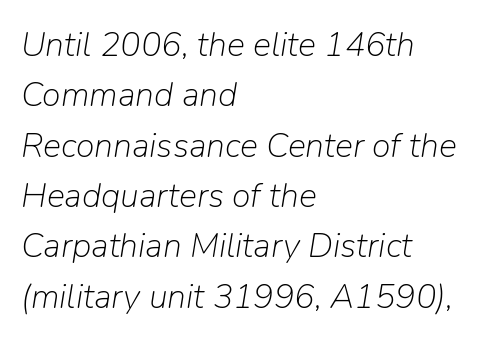
{"italic": "yes", "lean": "right", "slant_degrees": 9, "bold": "no", "weight": "light", "width": "normal", "stroke_contrast": "low", "x_height": "medium", "monospaced": "no", "underline": "no", "align": "left", "line_spacing": "normal", "line_spacing_ratio": 1.48, "letter_spacing": "normal", "letter_spacing_em": 0.0, "glyph_px": 34}
